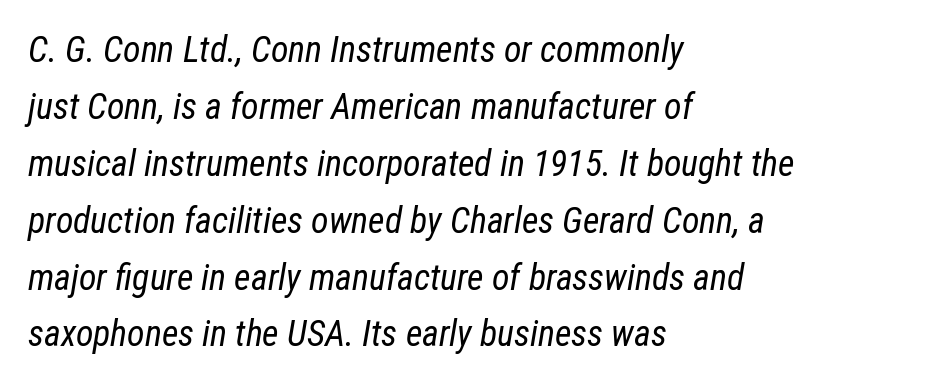
The image shows 36 px regular-weight, condensed type, italic (leaning right); set left-aligned, normal line spacing (1.58x), normal letter spacing, not underlined; low stroke contrast and a medium x-height.
